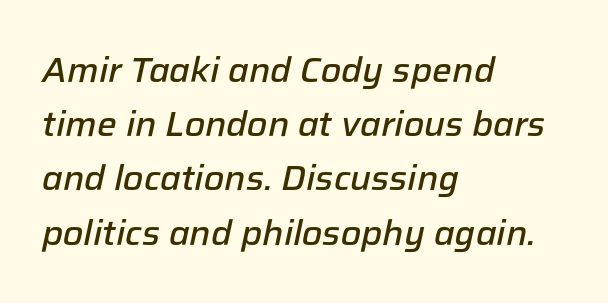
The image shows 35 px semibold type, italic (leaning right); set left-aligned, normal line spacing (1.55x), normal letter spacing, not underlined; low stroke contrast and a medium x-height.
